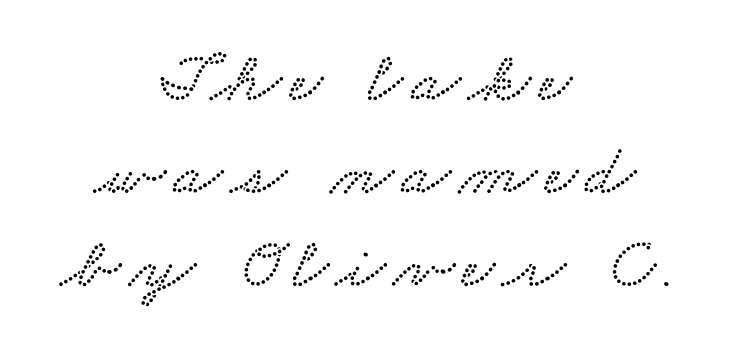
{"width": "wide", "stroke_contrast": "low", "x_height": "small", "monospaced": "no", "underline": "no", "align": "center", "line_spacing": "normal", "line_spacing_ratio": 1.29, "glyph_px": 72}
